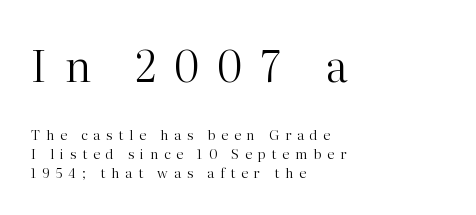
{"serif": "yes", "italic": "no", "bold": "no", "weight": "regular", "width": "normal", "stroke_contrast": "high", "x_height": "medium", "monospaced": "no", "underline": "no", "align": "left", "line_spacing": "normal", "line_spacing_ratio": 1.35, "letter_spacing": "wide", "letter_spacing_em": 0.41, "larger_block": "first", "size_ratio": 3.07, "glyph_px": 43}
